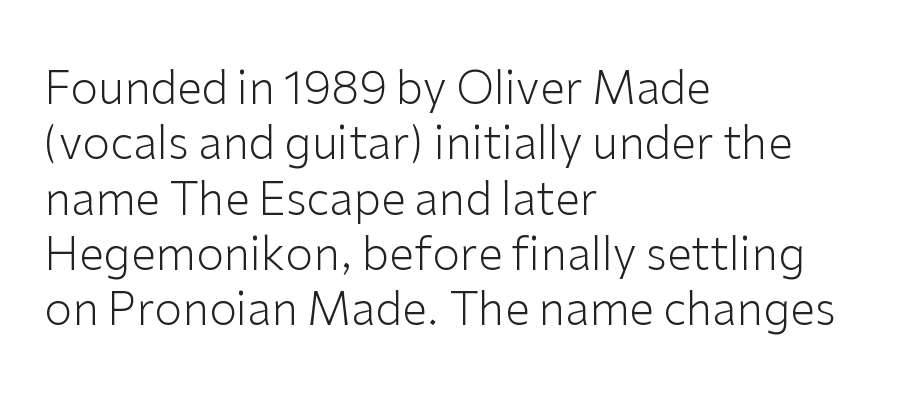
The image shows 45 px light sans-serif type, upright; set left-aligned, line spacing 1.23x, normal letter spacing, not underlined; low stroke contrast and a medium x-height.
